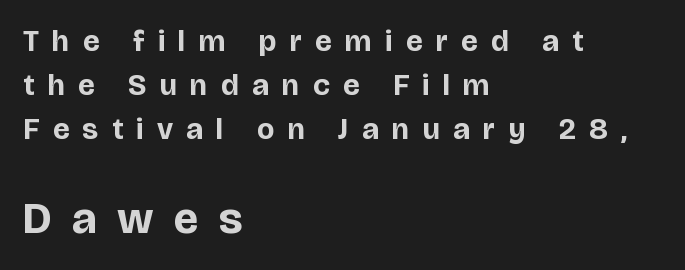
Does the weight exceed regular? Yes, all the way to bold. The zone under the glyphs is completely vacant. Interline gaps are of average width in this sample. Spacing between characters has been opened up far beyond the box default. Which margin do the lines hug? The left one — the right edge is uneven.
